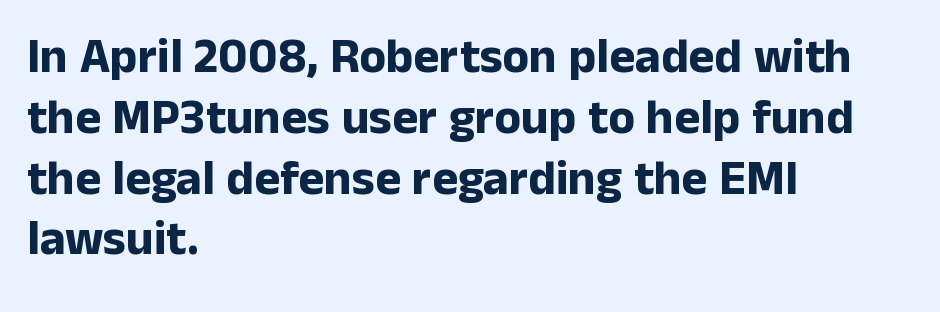
{"serif": "no", "italic": "no", "bold": "yes", "weight": "bold", "width": "normal", "stroke_contrast": "low", "x_height": "medium", "monospaced": "no", "underline": "no", "align": "left", "line_spacing_ratio": 1.24, "letter_spacing": "normal", "letter_spacing_em": 0.0, "glyph_px": 49}
